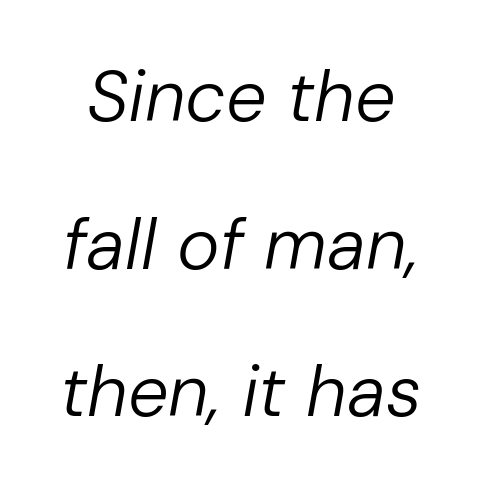
The image shows 72 px regular-weight type, italic (leaning right); set loose line spacing (2.05x), normal letter spacing, not underlined; low stroke contrast and a medium x-height.
